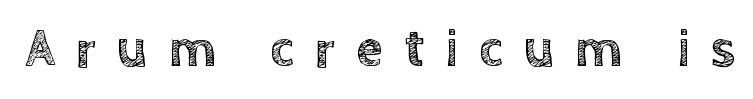
Students, note that the glyphs here are deliberately spaced far apart. Any mark beneath the type? The region is blank. Here the designer chose a conventional face with non-uniform glyph widths. You can tell it's not italic because the verticals are truly vertical.
